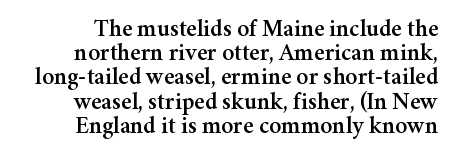
{"italic": "no", "underline": "no", "line_spacing": "tight", "line_spacing_ratio": 1.01, "letter_spacing": "normal", "letter_spacing_em": 0.0, "glyph_px": 24}
